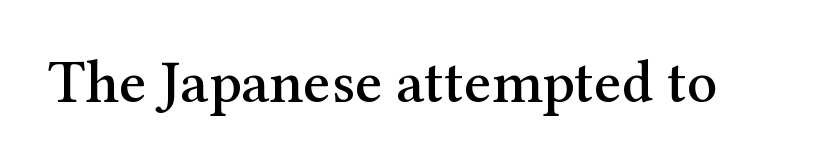
The image shows 60 px serif type, upright; set normal letter spacing, not underlined; medium stroke contrast and a medium x-height.
